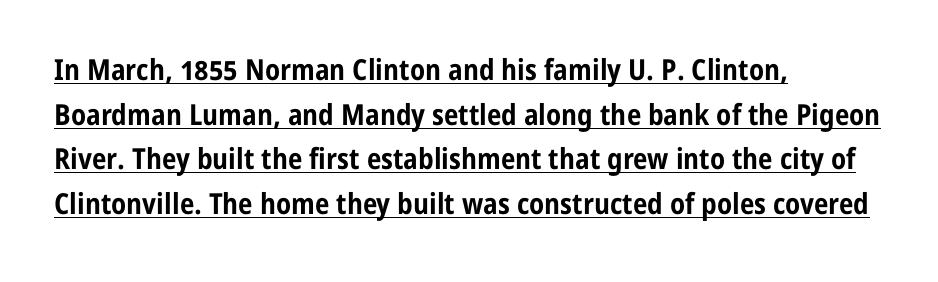
The image shows 29 px bold, condensed sans-serif type, upright; set left-aligned, normal line spacing (1.54x), normal letter spacing, underlined; low stroke contrast and a medium x-height.
